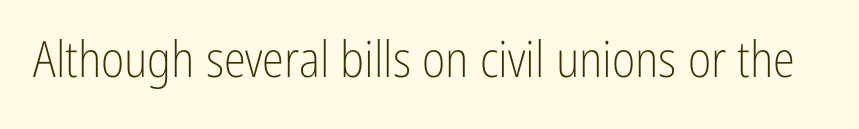
The image shows 50 px light, condensed sans-serif type, upright; set normal letter spacing, not underlined; low stroke contrast and a medium x-height.
